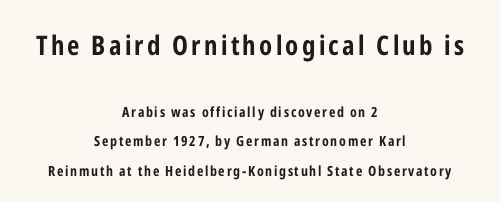
The image shows 27 px bold type, upright; set centered, loose line spacing (2.09x), not underlined; the first (top) block is 1.93x larger.
